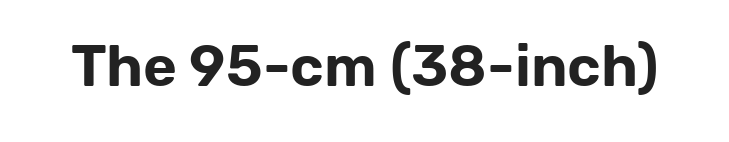
{"serif": "no", "italic": "no", "width": "normal", "stroke_contrast": "low", "x_height": "medium", "monospaced": "no", "underline": "no", "letter_spacing": "normal", "letter_spacing_em": 0.0, "glyph_px": 58}
